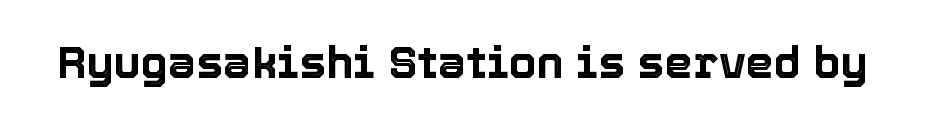
Default kerning and tracking; the words read as compact shapes. The passage shown is typed in a proportional face where columns would drift. This rendering features lettering with no underline. The typography opts for an upright posture over an oblique one.
